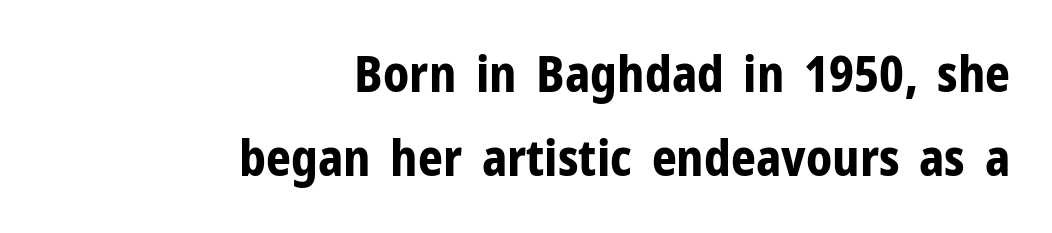
{"serif": "no", "italic": "no", "bold": "yes", "weight": "bold", "width": "normal", "stroke_contrast": "low", "x_height": "medium", "monospaced": "no", "underline": "no", "align": "right", "line_spacing_ratio": 1.71, "letter_spacing": "normal", "letter_spacing_em": 0.0, "glyph_px": 49}
